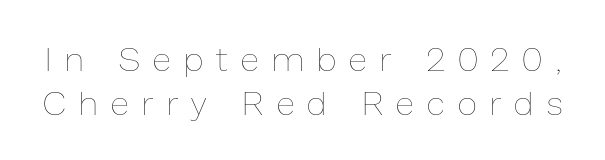
{"italic": "no", "bold": "no", "weight": "thin", "width": "normal", "stroke_contrast": "low", "x_height": "medium", "monospaced": "no", "underline": "no", "line_spacing": "normal", "line_spacing_ratio": 1.3, "letter_spacing": "wide", "letter_spacing_em": 0.4, "glyph_px": 34}
